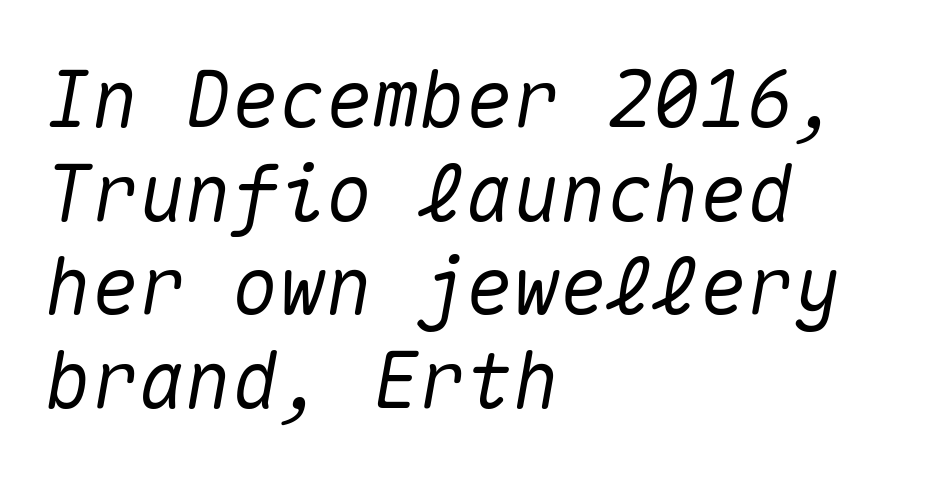
Each row of text sits above clean, open space. Every row of glyphs begins at an identical x-position on the left. Tall strokes in this sample are angled rather than plumb. Think of a typewriter: that constant character pitch is what you see here. Characters follow at the spacing the type designer built in.
